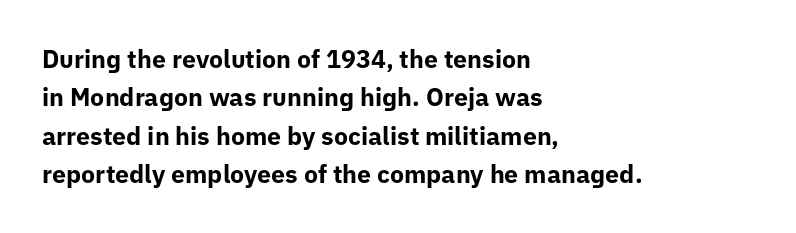
Here the glyphs are tracked normally, forming tight word shapes. Does the weight exceed regular? Yes, all the way to bold. The text block is weighted toward the left margin, trailing off unevenly rightward. Style check: upright. Notice how descenders clear the ascenders below comfortably — that's standard leading. Glance below the letters and you will spot only blank space.
